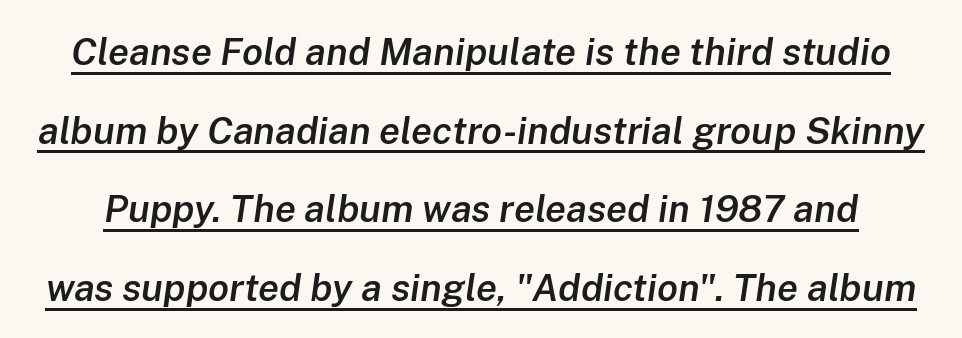
The image shows 38 px semibold type, italic (leaning right); set loose line spacing (2.07x), normal letter spacing, underlined; low stroke contrast and a medium x-height.
